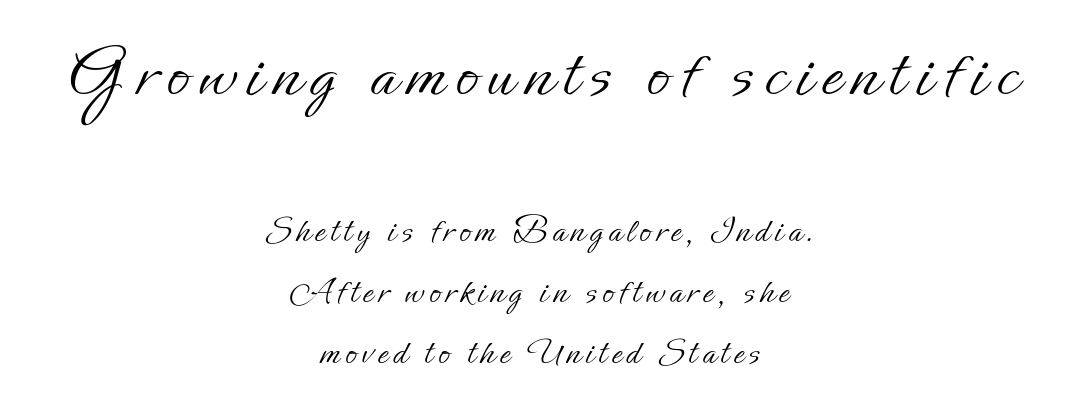
Stroke mass is kept to a normal reading level or below. The earlier block is typeset at a bigger size than the later block. Regular leading. A centered setting, common on invitations and titles, is used for this passage.
